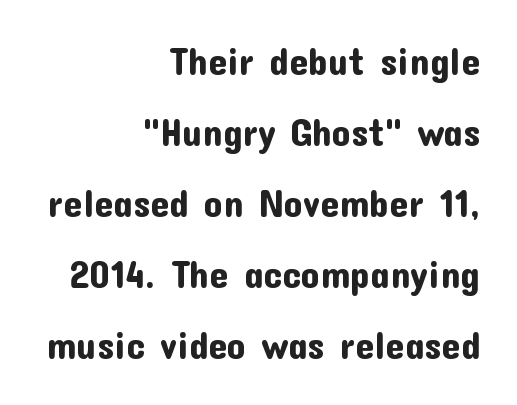
Q: Is the text italic (slanted)? A: No, it is upright.
Q: Is the typeface a serif or a sans-serif typeface? A: Sans-serif.
Q: Is the text underlined? A: No.
Q: How is the paragraph aligned? A: Right-aligned.
Q: Is the spacing between letters normal or unusually wide? A: Normal.
Q: Width (condensed, normal, or wide)? A: Normal.
Q: Stroke contrast? A: Low.
Q: x-height? A: Medium.
Q: Monospaced? A: No.
